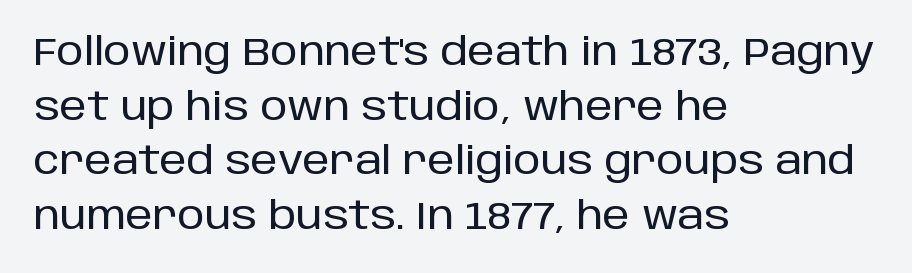
Q: Is the text italic (slanted)? A: No, it is upright.
Q: Is the typeface a serif or a sans-serif typeface? A: Sans-serif.
Q: Is the text underlined? A: No.
Q: How is the paragraph aligned? A: Left-aligned.
Q: Is the spacing between letters normal or unusually wide? A: Normal.
Q: Is the spacing between lines tight, normal or loose? A: Normal.
Q: Width (condensed, normal, or wide)? A: Normal.
Q: Stroke contrast? A: Low.
Q: x-height? A: Large.
Q: Monospaced? A: No.
